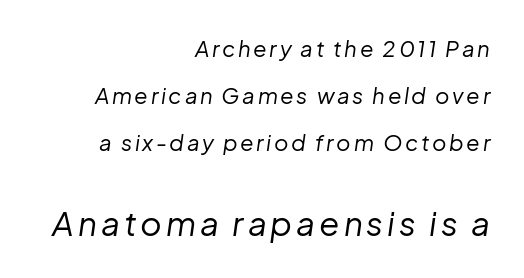
The image shows 33 px regular-weight type, italic (leaning right); set right-aligned, loose line spacing (2.13x), not underlined; the second (bottom) block is 1.5x larger; low stroke contrast and a medium x-height.
